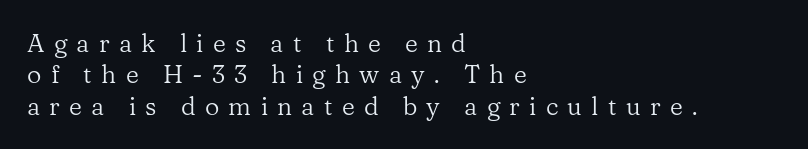
{"italic": "no", "bold": "no", "underline": "no", "align": "left", "line_spacing": "normal", "line_spacing_ratio": 1.26, "letter_spacing": "wide", "letter_spacing_em": 0.37, "glyph_px": 25}
